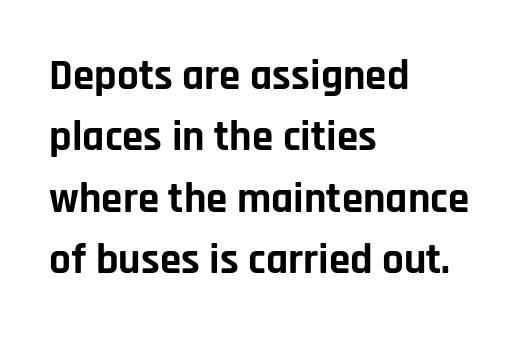
The image shows 43 px bold sans-serif type, upright; set left-aligned, normal line spacing (1.43x), normal letter spacing, not underlined; low stroke contrast and a large x-height.
